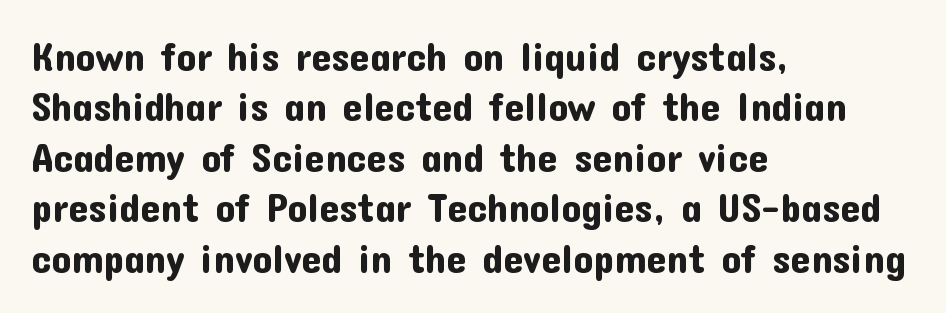
The image shows 40 px sans-serif type, upright; set left-aligned, normal line spacing (1.26x), normal letter spacing, not underlined; low stroke contrast and a medium x-height.
